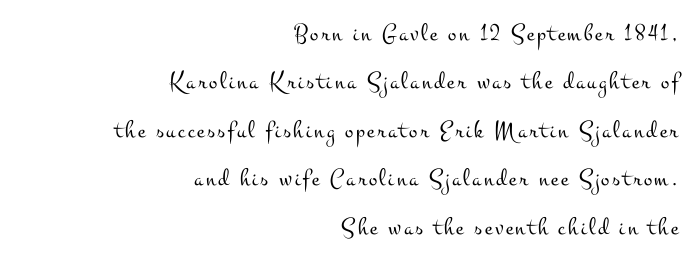
Q: Is the text bold? A: No.
Q: Is the text italic (slanted)? A: Yes.
Q: Is the text underlined? A: No.
Q: How is the paragraph aligned? A: Right-aligned.
Q: Is the spacing between lines tight, normal or loose? A: Loose.
